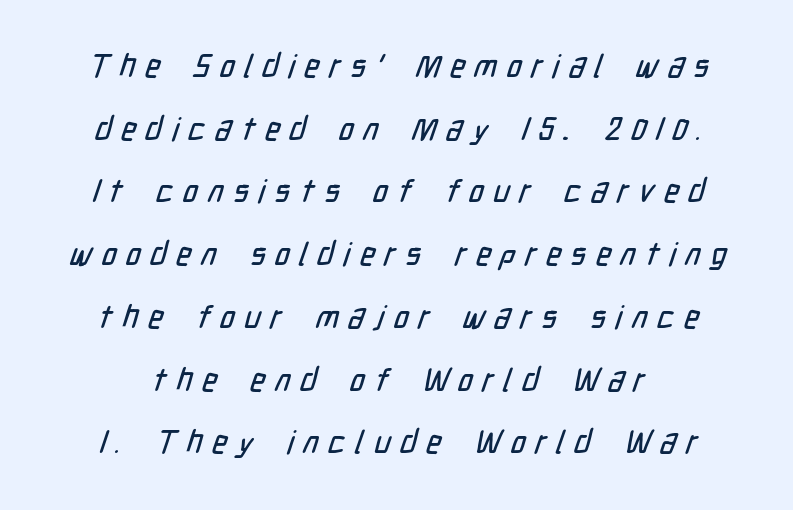
The specimen omits any rule beneath the text block's lines. The line texture is sparse and dotted thanks to wide tracking. Do the characters align in a grid? No, the font is proportional. The type family on display is of the sans-serif kind. In terms of leading, this rendering errs on the spacious side.
